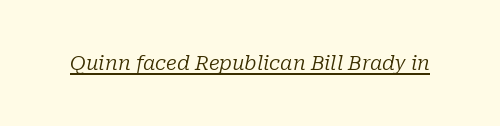
Slant detected: the letters are inclined. The font sits on the lighter half of the weight spectrum, regular included. The string is rendered with underlining switched on. Each word holds together tightly as a unit, with standard inter-letter gaps.
